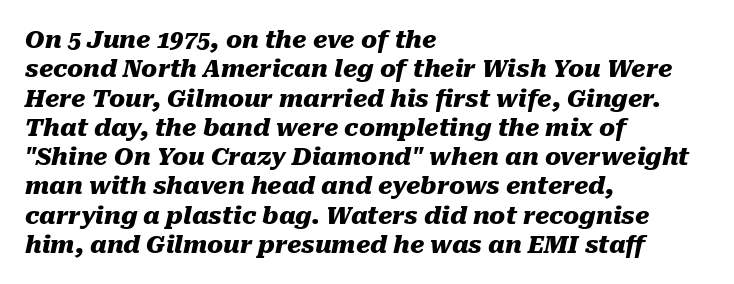
{"italic": "yes", "lean": "right", "slant_degrees": 10, "bold": "yes", "underline": "no", "align": "left", "line_spacing_ratio": 1.22, "letter_spacing": "normal", "letter_spacing_em": 0.0, "glyph_px": 24}
